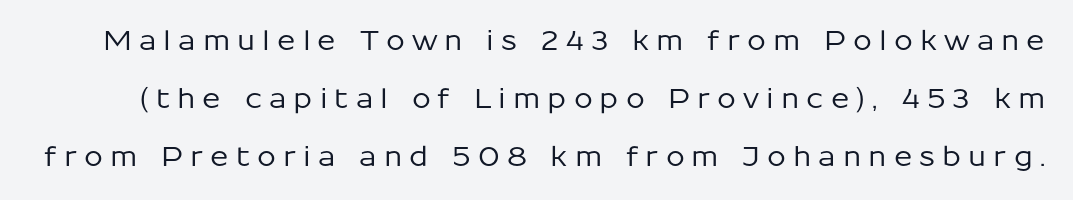
{"italic": "no", "underline": "no", "line_spacing": "loose", "line_spacing_ratio": 2.14, "letter_spacing": "wide", "letter_spacing_em": 0.26, "glyph_px": 27}
